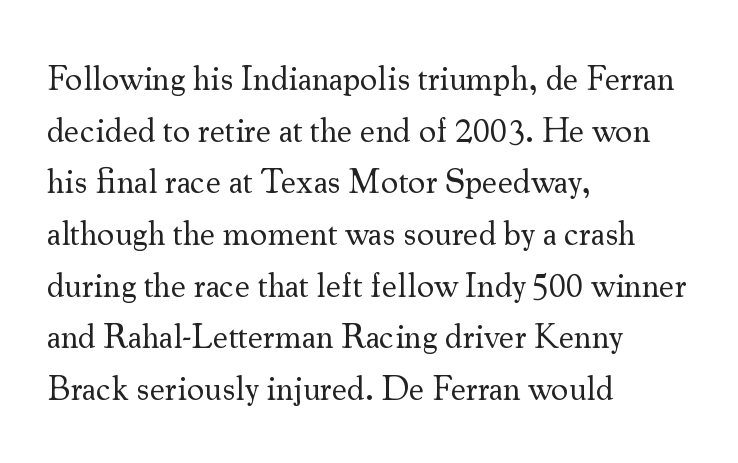
Descenders hang freely into open space. A light-to-regular cut is what we see here. Small tapered or slab feet sit at the stroke ends, so this counts as serif. Spacing verdict: proportional, widths tailored to each character.
